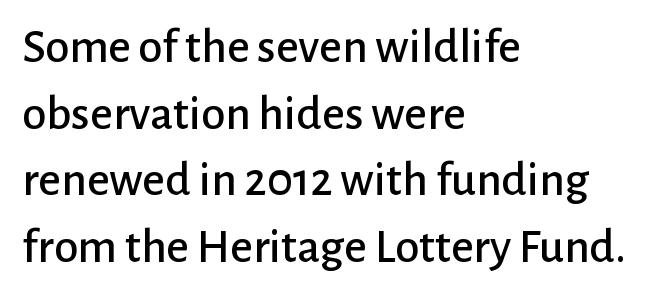
{"serif": "no", "italic": "no", "width": "normal", "stroke_contrast": "low", "x_height": "medium", "monospaced": "no", "underline": "no", "align": "left", "line_spacing": "normal", "line_spacing_ratio": 1.36, "letter_spacing": "normal", "letter_spacing_em": 0.0, "glyph_px": 49}
